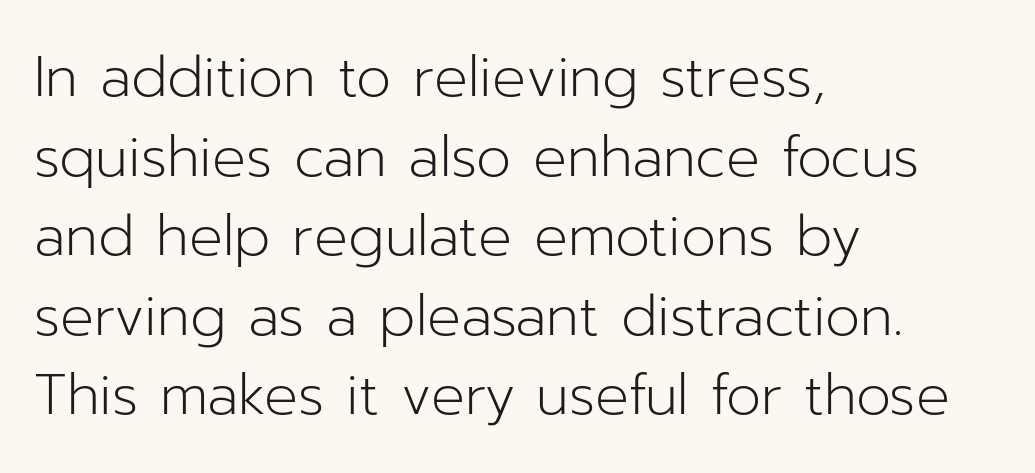
{"serif": "no", "italic": "no", "bold": "no", "weight": "light", "width": "normal", "stroke_contrast": "low", "x_height": "medium", "monospaced": "no", "underline": "no", "align": "left", "line_spacing": "normal", "line_spacing_ratio": 1.42, "letter_spacing": "normal", "letter_spacing_em": 0.0, "glyph_px": 56}
